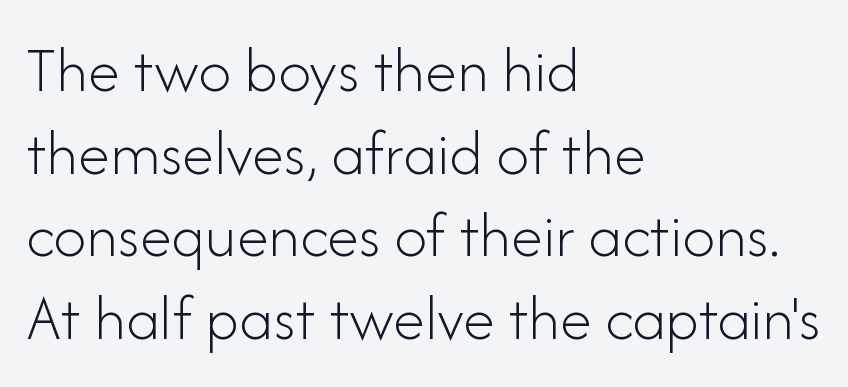
The image shows 65 px light sans-serif type, upright; set left-aligned, normal line spacing (1.27x), normal letter spacing, not underlined; low stroke contrast and a small x-height.
